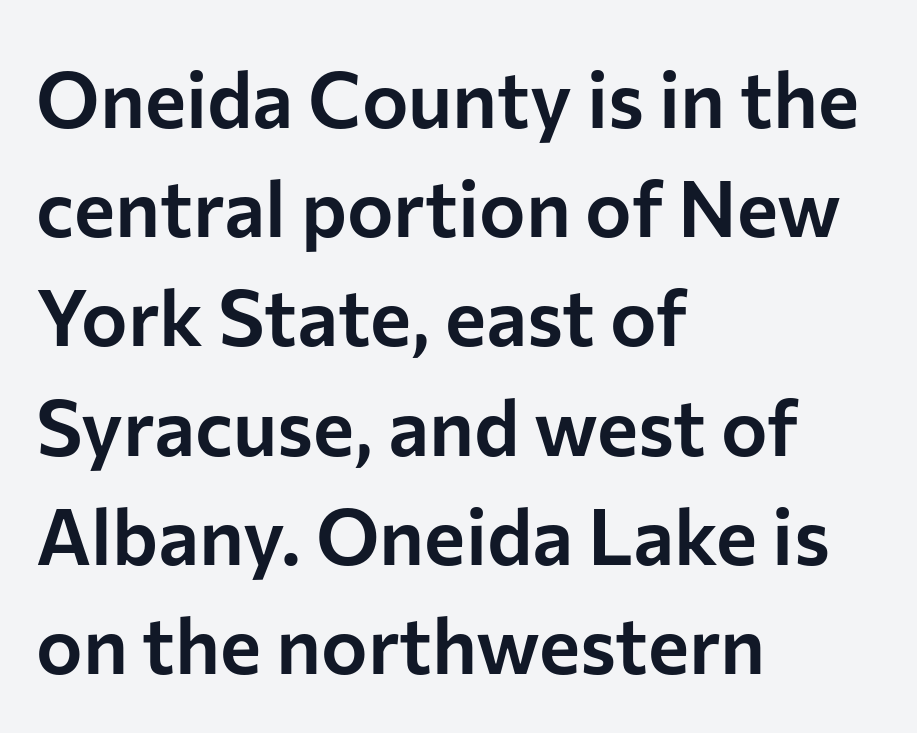
Look at the bottom of the vertical strokes: they stop flat, with no serifs. Style check: upright. Do the characters align in a grid? No, the font is proportional. Short note: letters normally spaced.
